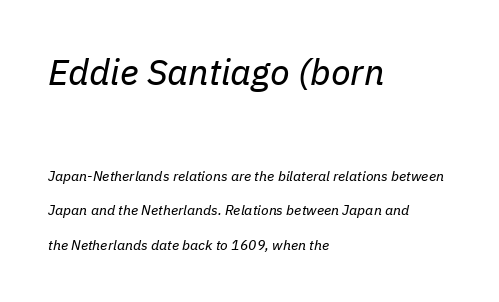
The strokes carry an ordinary text weight at most. Line starts are locked; line ends wander. The face used here appears at its bigger size in the upper chunk. Inter-character spacing is left at the font's built-in metrics. Leading is clearly above the norm, producing a sparse column. The space directly below the letters is spotless.
